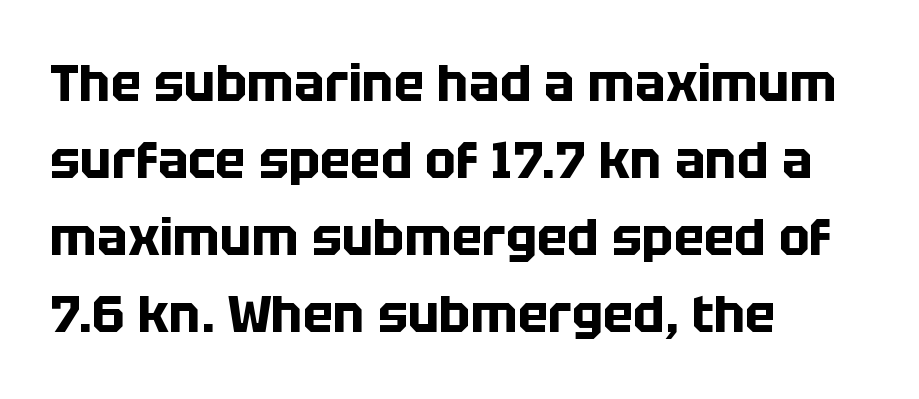
{"serif": "no", "italic": "no", "bold": "yes", "weight": "bold", "width": "normal", "stroke_contrast": "low", "x_height": "large", "monospaced": "no", "underline": "no", "align": "left", "line_spacing": "normal", "line_spacing_ratio": 1.51, "letter_spacing": "normal", "letter_spacing_em": 0.0, "glyph_px": 51}
